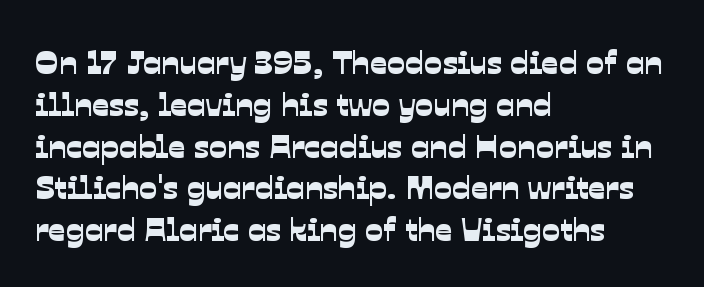
Notice how the passage keeps a crisp vertical edge on the left only. Spacing verdict: proportional, widths tailored to each character. Look at the bottom of the vertical strokes: they stop flat, with no serifs. Letter spacing: default.
